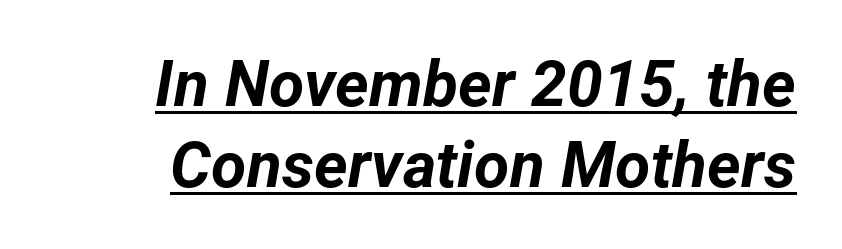
The image shows 64 px bold type, italic (leaning right); set normal line spacing (1.26x), normal letter spacing, underlined; low stroke contrast and a medium x-height.
